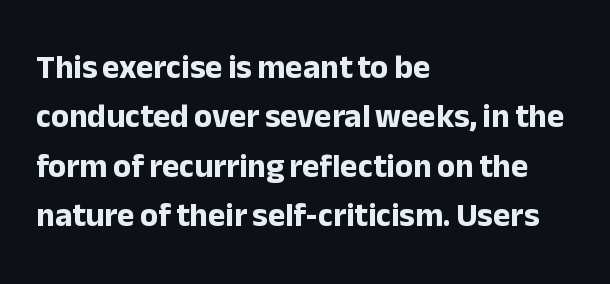
Q: Is the text bold? A: Yes.
Q: Is the text italic (slanted)? A: No, it is upright.
Q: Is the typeface a serif or a sans-serif typeface? A: Sans-serif.
Q: Is the text underlined? A: No.
Q: How is the paragraph aligned? A: Left-aligned.
Q: Is the spacing between letters normal or unusually wide? A: Normal.
Q: Is the spacing between lines tight, normal or loose? A: Normal.
Q: Width (condensed, normal, or wide)? A: Normal.
Q: Stroke contrast? A: Low.
Q: x-height? A: Medium.
Q: Monospaced? A: No.
